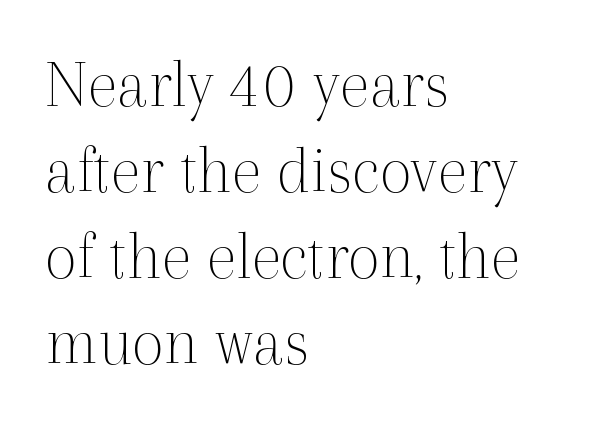
Do the characters align in a grid? No, the font is proportional. On a weight scale, this lands at 450 or below. Glance below the letters and you will spot only blank space. These lines are composed in type with serifs. Reading down the block, your eye returns to a fixed left position each line. When letters stand straight like this, we call the style roman or upright.
